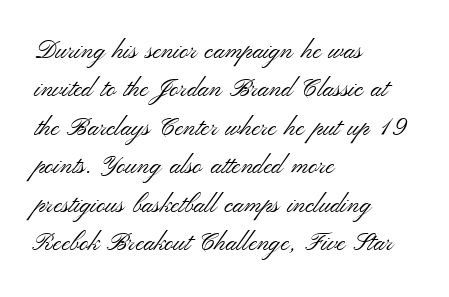
{"bold": "no", "underline": "no", "align": "left", "line_spacing": "normal", "line_spacing_ratio": 1.54, "letter_spacing": "normal", "letter_spacing_em": 0.0, "glyph_px": 25}
